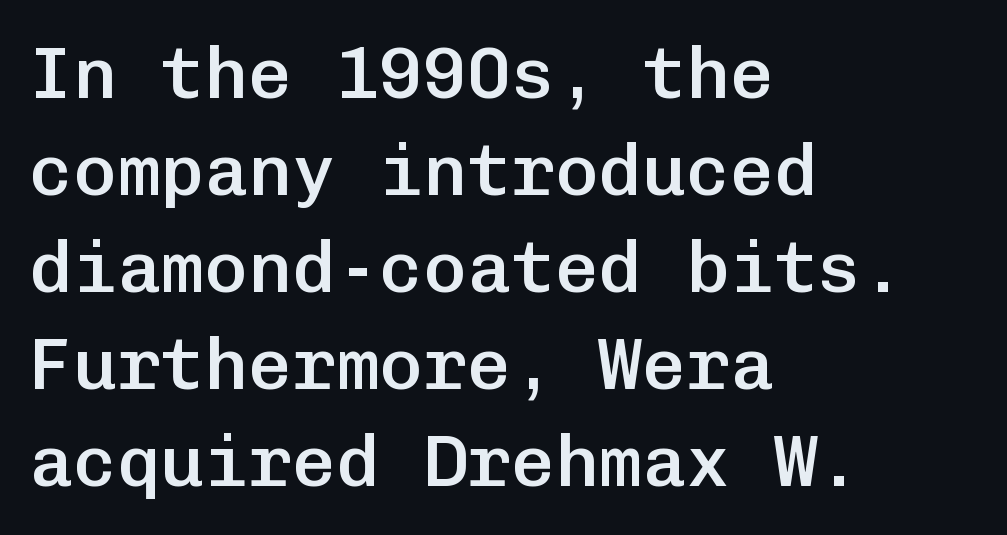
Beneath every word, the page is bare. This sample has the even, mechanical cadence of fixed-width lettering. Typographically, this falls in the sans-serif category. A somewhat darkened texture: the type is semibold rather than bold. No extra tracking has been applied to these lines. Is there any slant? The stems are plumb.
